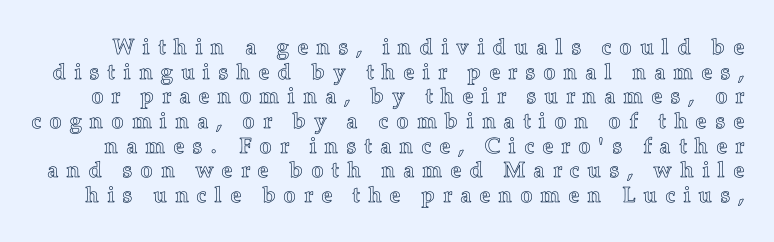
The space between consecutive lines is stingy. Decoration check: the copy has no underline. Notice how the stems are strictly vertical — no italics here. The rendering inserts visible extra space after every character.
